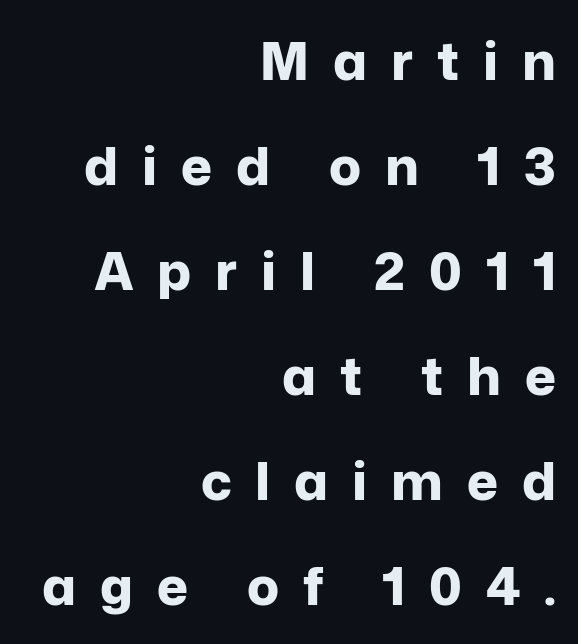
The image shows 53 px bold sans-serif type, upright; set right-aligned, loose line spacing (1.98x), unusually wide letter spacing (+0.45 em), not underlined; low stroke contrast and a medium x-height.
